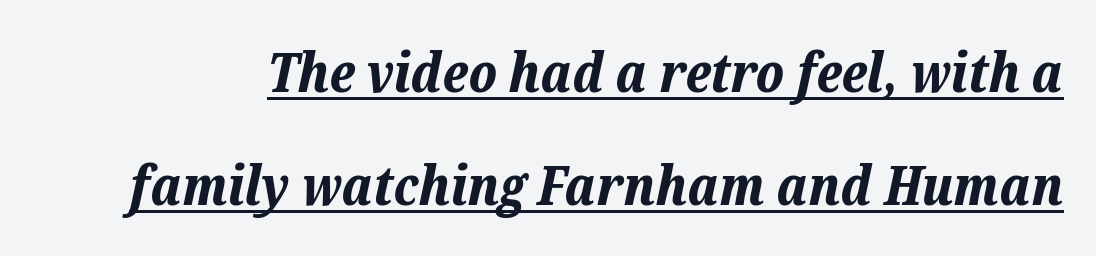
{"italic": "yes", "lean": "right", "slant_degrees": 12, "bold": "yes", "weight": "bold", "width": "normal", "stroke_contrast": "low", "x_height": "medium", "monospaced": "no", "underline": "yes", "line_spacing": "loose", "line_spacing_ratio": 2.06, "letter_spacing": "normal", "letter_spacing_em": 0.0, "glyph_px": 55}
